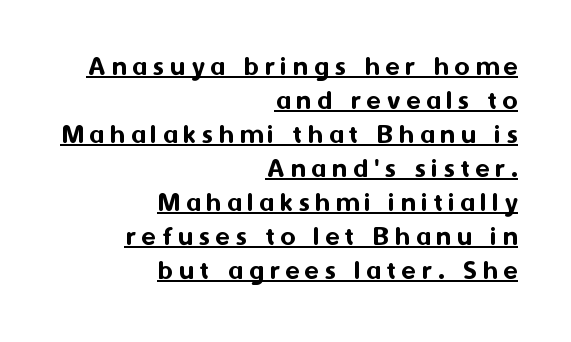
The image shows 29 px sans-serif type, upright; set right-aligned, line spacing 1.17x, unusually wide letter spacing (+0.2 em), underlined; medium stroke contrast and a medium x-height.
